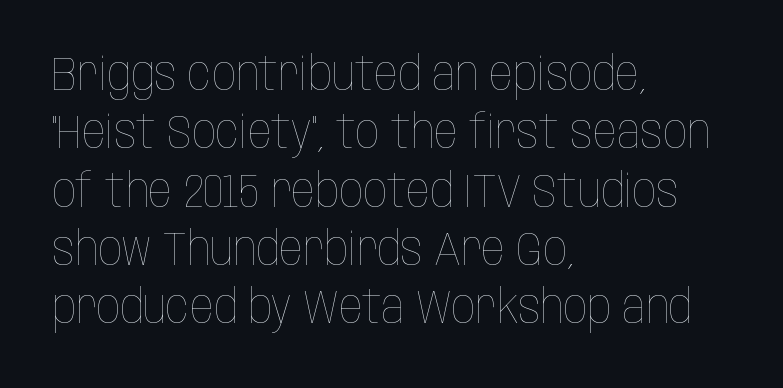
Q: Is the text bold? A: No.
Q: Is the text italic (slanted)? A: No, it is upright.
Q: Is the text underlined? A: No.
Q: How is the paragraph aligned? A: Left-aligned.
Q: Is the spacing between letters normal or unusually wide? A: Normal.
Q: Width (condensed, normal, or wide)? A: Condensed.
Q: Stroke contrast? A: Low.
Q: x-height? A: Large.
Q: Monospaced? A: No.
